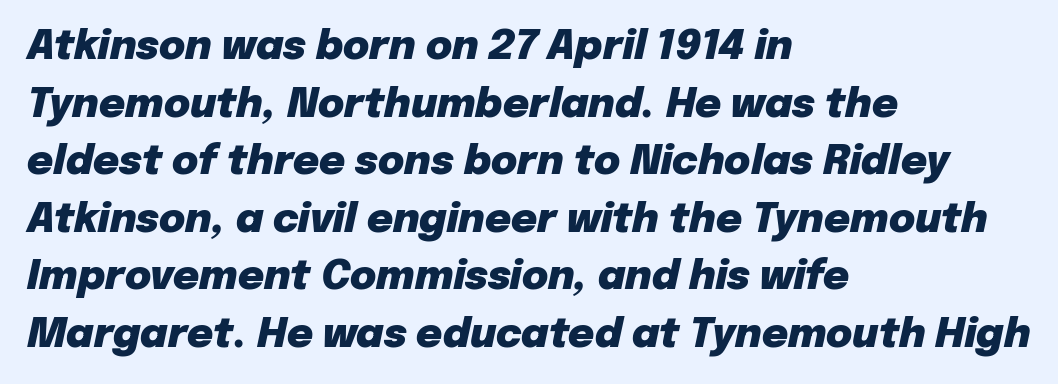
Reading down the column, the eye jumps a familiar distance to each next line. Thick stems and heavy bowls — unmistakably bold. Every character sits at an angle, as italics do. The text block is weighted toward the left margin, trailing off unevenly rightward. Each letter keeps its own natural width here, so spacing adapts to shape. Only glyphs here, with clear space below each row.
